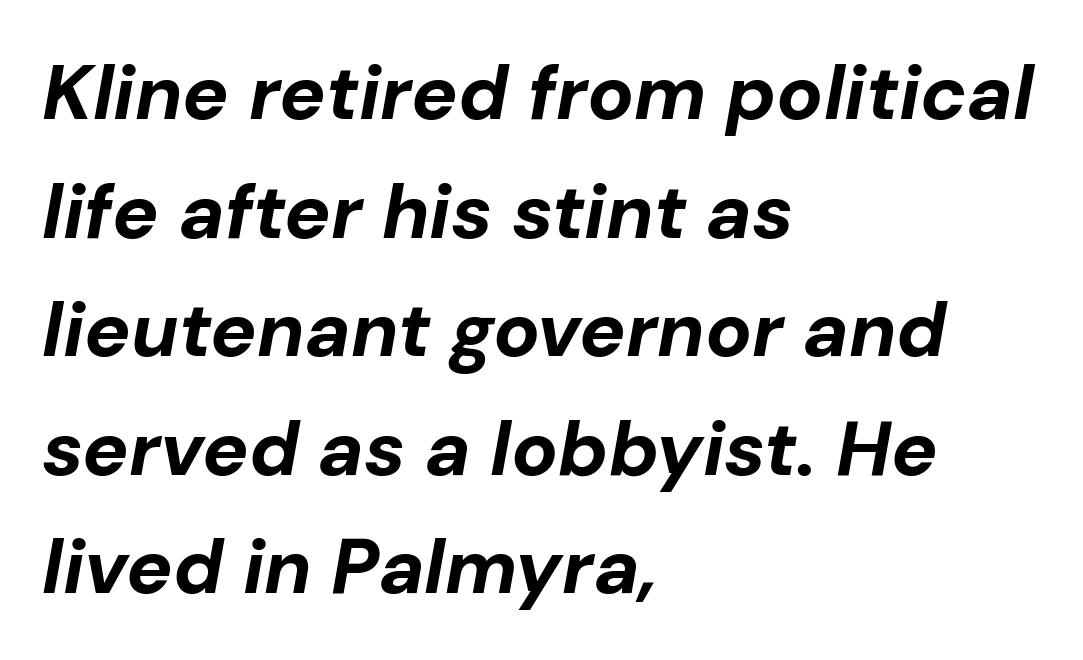
Q: Is the text bold? A: Yes.
Q: Is the text italic (slanted)? A: Yes, it leans right by about 10 degrees.
Q: Is the text underlined? A: No.
Q: How is the paragraph aligned? A: Left-aligned.
Q: Is the spacing between letters normal or unusually wide? A: Normal.
Q: Is the spacing between lines tight, normal or loose? A: Normal.
Q: Width (condensed, normal, or wide)? A: Normal.
Q: Stroke contrast? A: Low.
Q: x-height? A: Medium.
Q: Monospaced? A: No.
